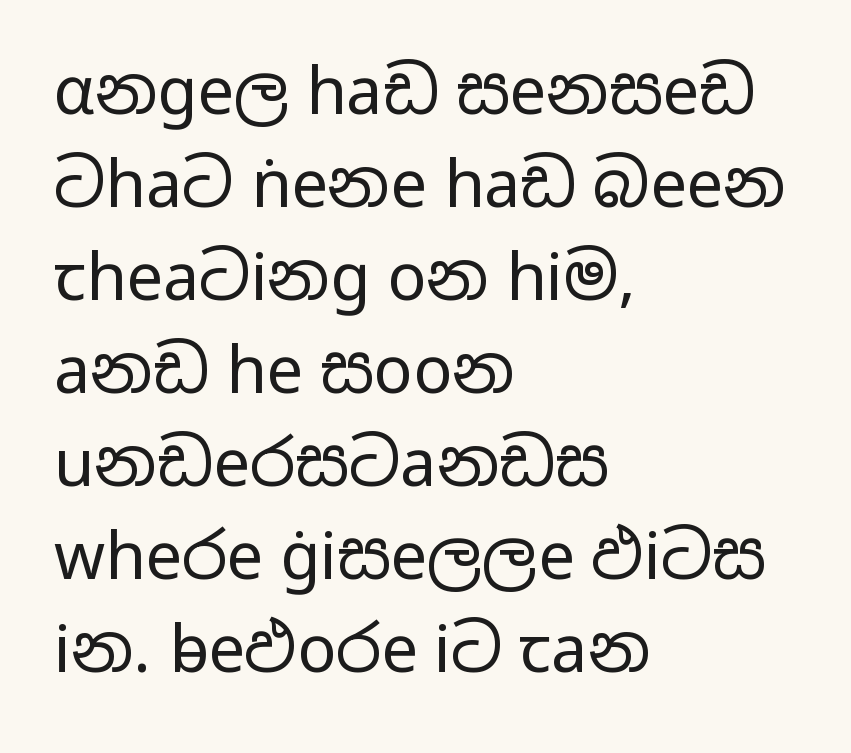
{"serif": "no", "italic": "no", "bold": "no", "weight": "regular", "width": "wide", "stroke_contrast": "low", "x_height": "medium", "monospaced": "no", "underline": "no", "align": "left", "line_spacing": "normal", "line_spacing_ratio": 1.43, "letter_spacing": "normal", "letter_spacing_em": 0.0, "glyph_px": 65}
